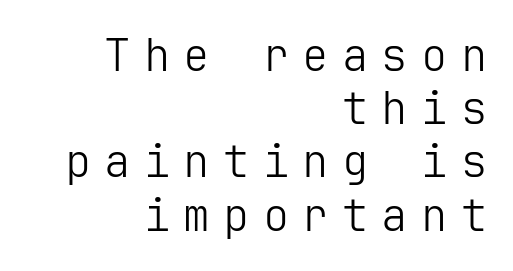
Q: Is the text bold? A: No.
Q: Is the text italic (slanted)? A: No, it is upright.
Q: Is the typeface a serif or a sans-serif typeface? A: Sans-serif.
Q: Is the text underlined? A: No.
Q: How is the paragraph aligned? A: Right-aligned.
Q: Is the spacing between letters normal or unusually wide? A: Unusually wide.
Q: Width (condensed, normal, or wide)? A: Normal.
Q: Stroke contrast? A: Low.
Q: x-height? A: Medium.
